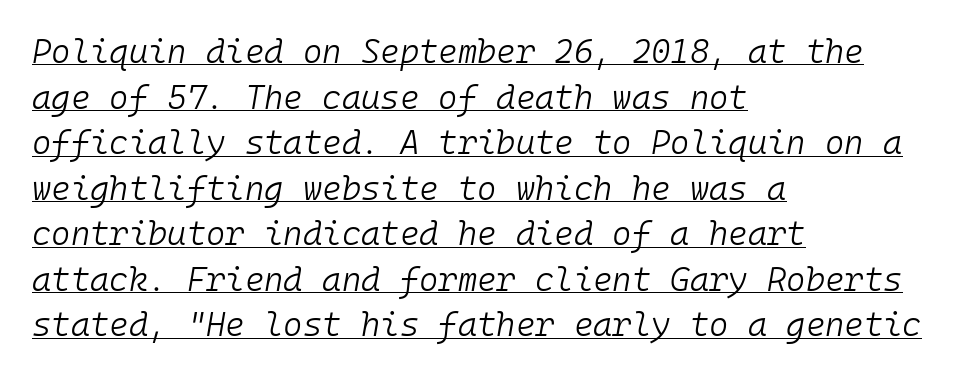
Q: Is the text bold? A: No.
Q: Is the text italic (slanted)? A: Yes, it leans right by about 10 degrees.
Q: Is the text underlined? A: Yes.
Q: How is the paragraph aligned? A: Left-aligned.
Q: Is the spacing between letters normal or unusually wide? A: Normal.
Q: Is the spacing between lines tight, normal or loose? A: Normal.
Q: Width (condensed, normal, or wide)? A: Normal.
Q: Stroke contrast? A: Low.
Q: x-height? A: Medium.
Q: Monospaced? A: Yes.
